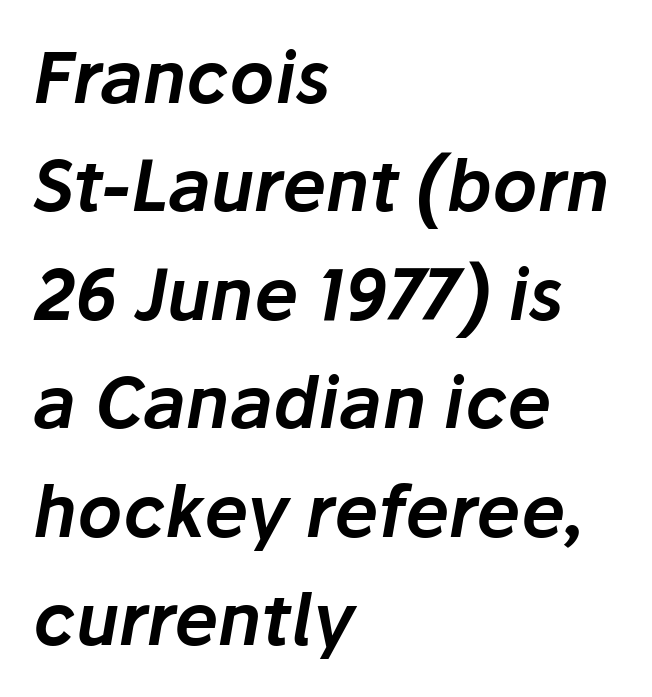
This is oblique type, the kind used for emphasis or titles. Unmarked baselines from the first word to the last. Spacing verdict: proportional, widths tailored to each character. A normal amount of white space separates one row of letters from the next. Short and long lines alike share a common starting point at left. Is the letter spacing exaggerated? No — it looks like the ordinary default.
